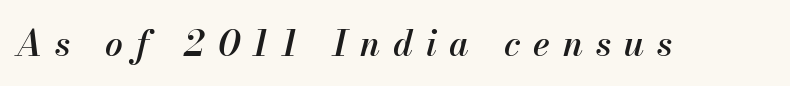
Q: Is the text bold? A: Semi-bold.
Q: Is the text italic (slanted)? A: Yes, it leans right by about 13 degrees.
Q: Is the text underlined? A: No.
Q: Is the spacing between letters normal or unusually wide? A: Unusually wide.
Q: Width (condensed, normal, or wide)? A: Normal.
Q: Stroke contrast? A: Medium.
Q: x-height? A: Small.
Q: Monospaced? A: No.
